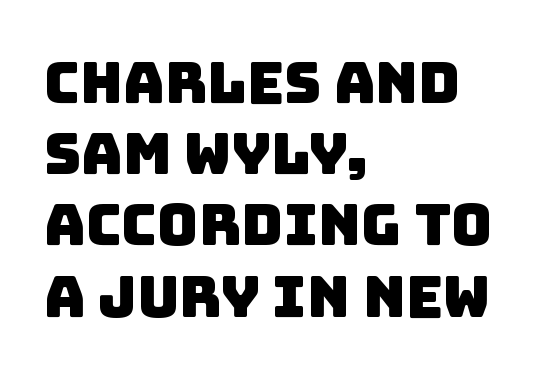
Q: Is the typeface a serif or a sans-serif typeface? A: Sans-serif.
Q: Is the text underlined? A: No.
Q: How is the paragraph aligned? A: Left-aligned.
Q: Is the spacing between letters normal or unusually wide? A: Normal.
Q: Is the spacing between lines tight, normal or loose? A: Normal.
Q: Width (condensed, normal, or wide)? A: Normal.
Q: Stroke contrast? A: Low.
Q: x-height? A: Large.
Q: Monospaced? A: No.
